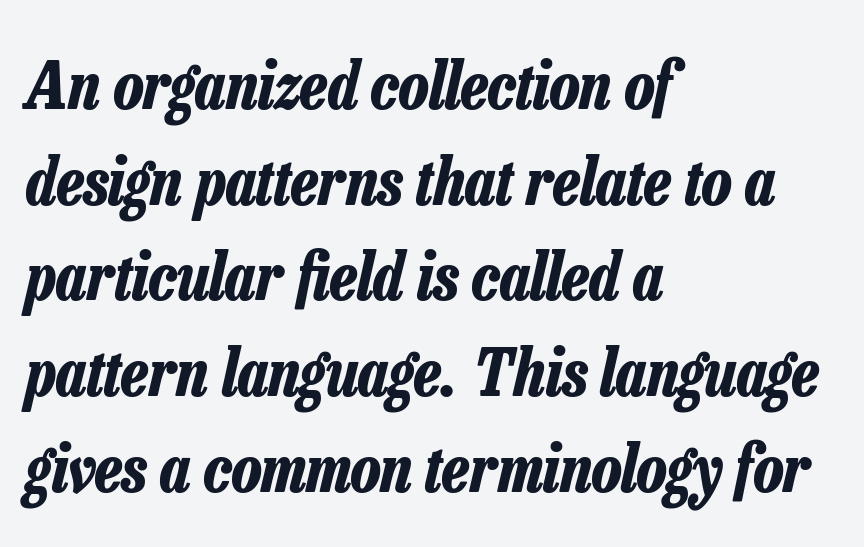
Q: Is the text bold? A: Yes.
Q: Is the text italic (slanted)? A: Yes, it leans right by about 13 degrees.
Q: Is the text underlined? A: No.
Q: How is the paragraph aligned? A: Left-aligned.
Q: Is the spacing between letters normal or unusually wide? A: Normal.
Q: Is the spacing between lines tight, normal or loose? A: Normal.
Q: Width (condensed, normal, or wide)? A: Condensed.
Q: Stroke contrast? A: Low.
Q: x-height? A: Medium.
Q: Monospaced? A: No.
